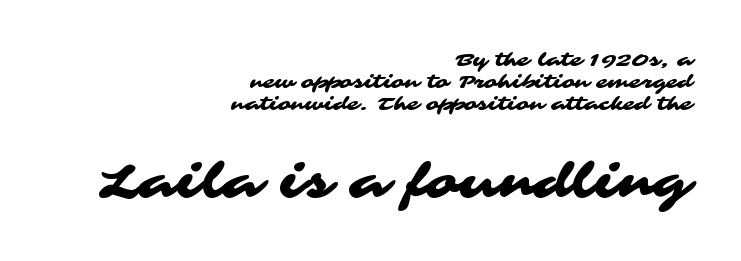
I'd call this a sans setting — the letters go barefoot. A typesetter would call this proportional, since set widths differ per character. Layout note: lines flush right. This rendering leaves character spacing at its baseline value.
